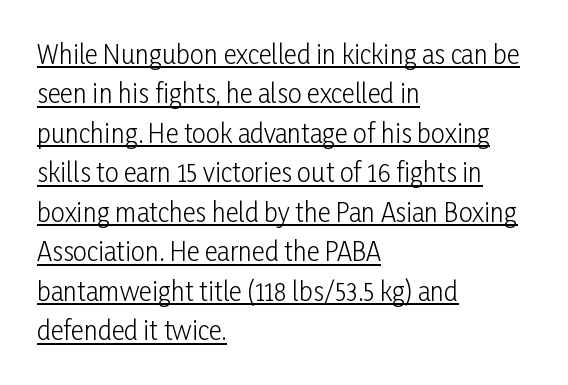
{"italic": "no", "bold": "no", "underline": "yes", "align": "left", "line_spacing": "normal", "line_spacing_ratio": 1.58, "letter_spacing": "normal", "letter_spacing_em": 0.0, "glyph_px": 25}
